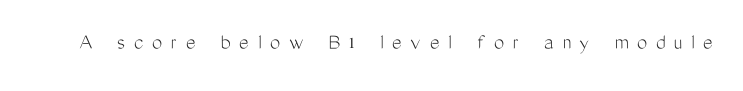
Tall strokes in this sample are plumb rather than angled. Vertical stems look standard width or narrower in stroke. Here the glyphs are tracked loosely, breaking word shapes into spaced letters. Decoration check: the copy has no underline.
